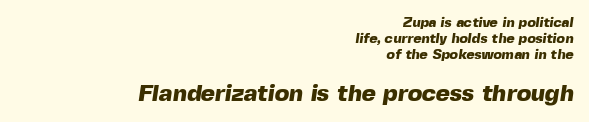
Q: Is the text bold? A: Yes.
Q: Is the text underlined? A: No.
Q: How is the paragraph aligned? A: Right-aligned.
Q: Is the spacing between letters normal or unusually wide? A: Normal.
Q: Is the spacing between lines tight, normal or loose? A: Tight.
Q: Which block of text is set in a larger size, the first (top) or the second (bottom)? A: The second (bottom) one.
